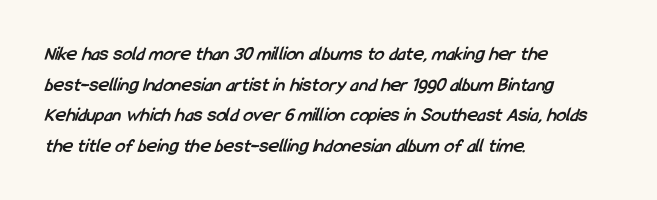
{"bold": "yes", "underline": "no", "align": "left", "line_spacing": "normal", "line_spacing_ratio": 1.53, "letter_spacing": "normal", "letter_spacing_em": 0.0, "glyph_px": 20}
